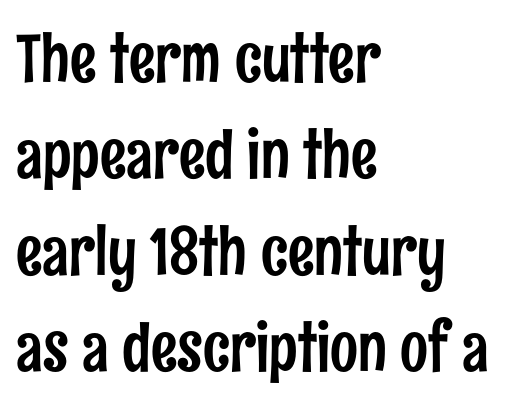
The image shows 66 px condensed sans-serif type, upright; set left-aligned, normal line spacing (1.46x), normal letter spacing, not underlined; low stroke contrast and a medium x-height.
